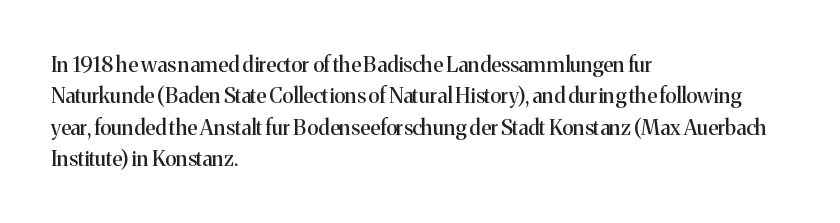
{"italic": "no", "underline": "no", "align": "left", "line_spacing": "normal", "line_spacing_ratio": 1.49, "letter_spacing": "normal", "letter_spacing_em": 0.0, "glyph_px": 21}
